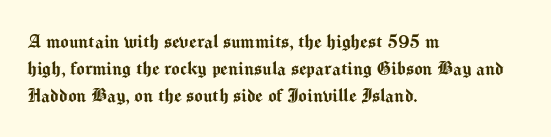
{"italic": "no", "underline": "no", "align": "left", "line_spacing_ratio": 1.23, "letter_spacing": "normal", "letter_spacing_em": 0.0, "glyph_px": 22}
